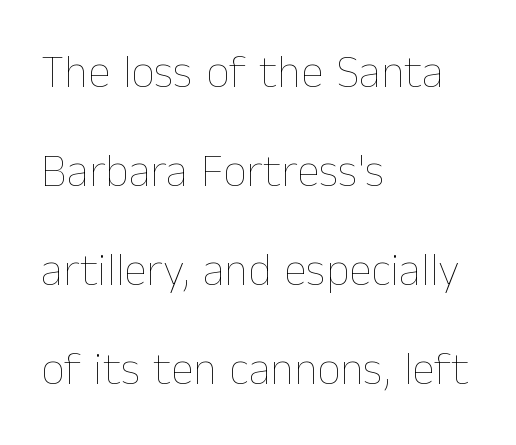
Words appear dense and cohesive because spacing is normal. One-word summary of the alignment: left. The typeface has the unassuming heft of standard copy or less. Character widths vary here, with narrow letters taking less room than wide ones. You could fit nearly another row in the gap between these rows.
